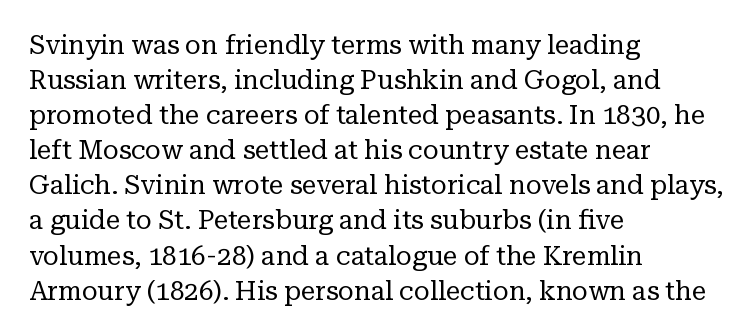
The image shows 26 px text type, upright; set left-aligned, normal line spacing (1.35x), normal letter spacing, not underlined.
